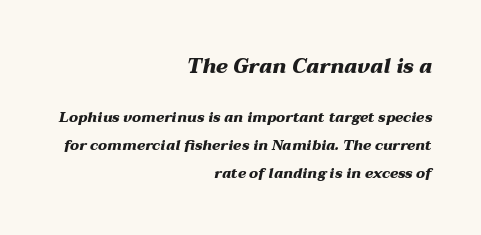
Right-aligned paragraph, ragged on the left. A full-strength bold gives these letters their thick strokes. Is there much room between lines? Yes — plenty of vertical air separates them. Looking at the ascenders, they clearly lean.
